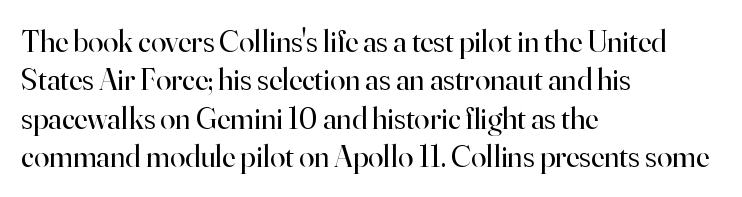
Q: Is the text bold? A: No.
Q: Is the text italic (slanted)? A: No, it is upright.
Q: Is the typeface a serif or a sans-serif typeface? A: Serif.
Q: Is the text underlined? A: No.
Q: How is the paragraph aligned? A: Left-aligned.
Q: Is the spacing between letters normal or unusually wide? A: Normal.
Q: Width (condensed, normal, or wide)? A: Normal.
Q: Stroke contrast? A: High.
Q: x-height? A: Small.
Q: Monospaced? A: No.
